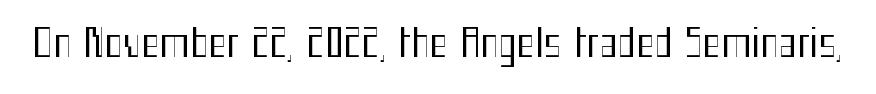
Q: Is the text bold? A: No.
Q: Is the text italic (slanted)? A: No, it is upright.
Q: Is the typeface a serif or a sans-serif typeface? A: Sans-serif.
Q: Is the text underlined? A: No.
Q: Is the spacing between letters normal or unusually wide? A: Normal.
Q: Width (condensed, normal, or wide)? A: Condensed.
Q: Stroke contrast? A: Medium.
Q: x-height? A: Medium.
Q: Monospaced? A: No.
